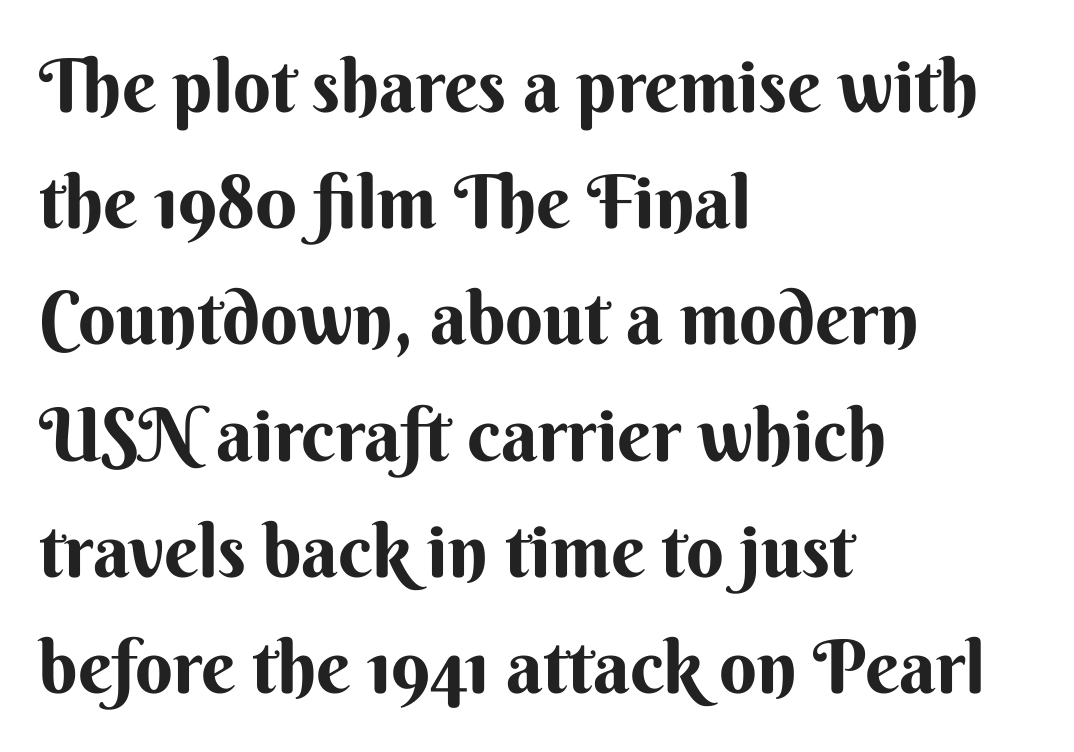
The image shows 74 px bold sans-serif type, upright; set left-aligned, normal line spacing (1.57x), normal letter spacing, not underlined; medium stroke contrast and a small x-height.
